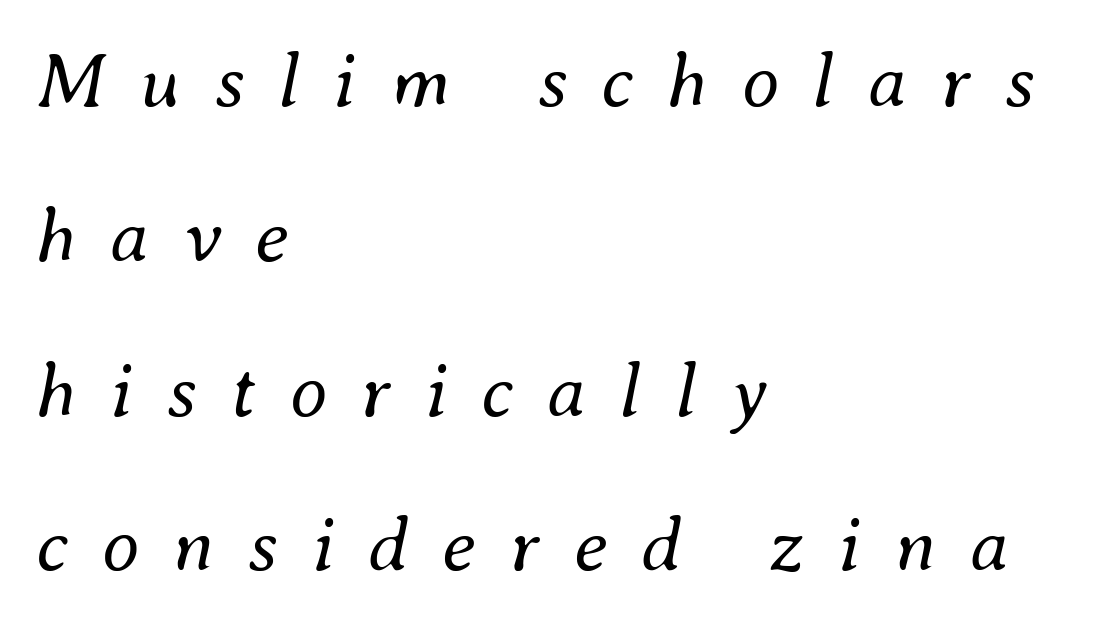
{"italic": "yes", "lean": "right", "slant_degrees": 8, "bold": "no", "weight": "regular", "width": "normal", "stroke_contrast": "medium", "x_height": "small", "monospaced": "no", "underline": "no", "align": "left", "line_spacing": "loose", "line_spacing_ratio": 2.01, "letter_spacing": "wide", "letter_spacing_em": 0.44, "glyph_px": 77}
